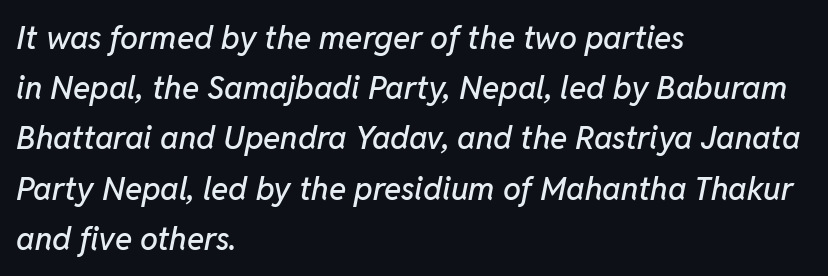
The image shows 32 px text type, italic (leaning right); set left-aligned, normal line spacing (1.57x), normal letter spacing, not underlined; low stroke contrast and a medium x-height.
